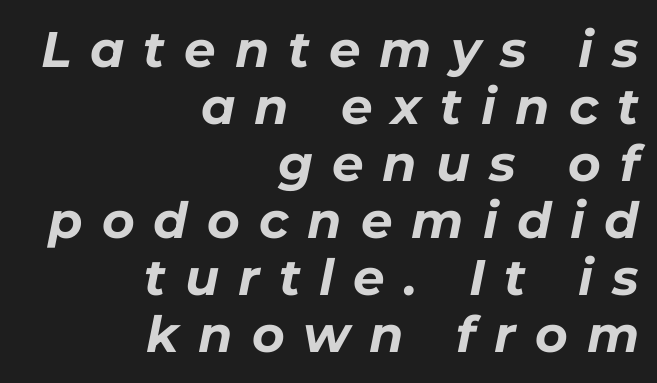
Q: Is the text bold? A: Yes.
Q: Is the text italic (slanted)? A: Yes, it leans right by about 11 degrees.
Q: Is the text underlined? A: No.
Q: How is the paragraph aligned? A: Right-aligned.
Q: Is the spacing between letters normal or unusually wide? A: Unusually wide.
Q: Is the spacing between lines tight, normal or loose? A: Tight.
Q: Width (condensed, normal, or wide)? A: Normal.
Q: Stroke contrast? A: Low.
Q: x-height? A: Medium.
Q: Monospaced? A: No.
